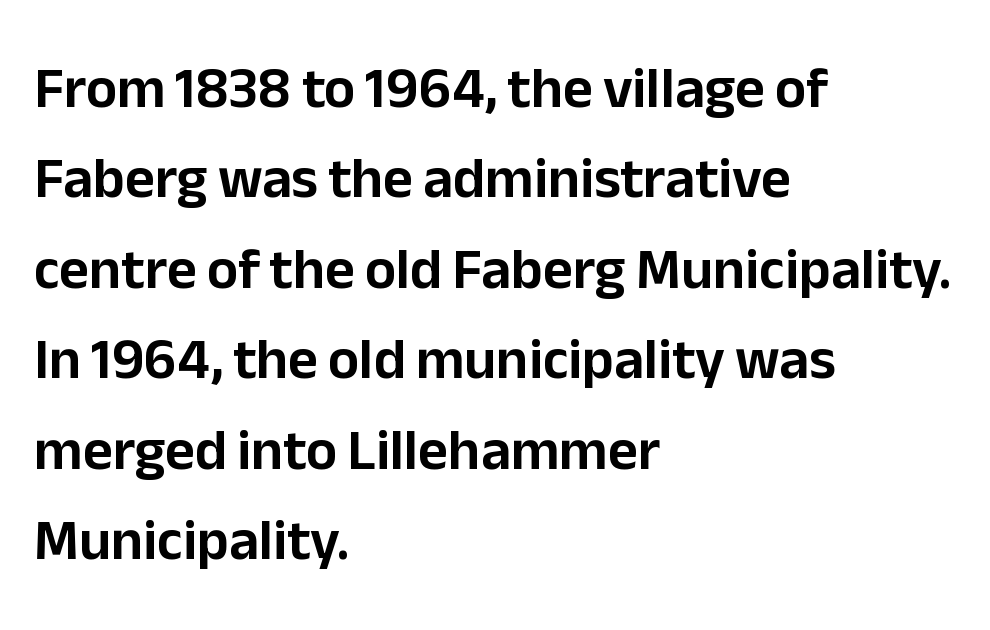
Typographically, this falls in the sans-serif category. If you measured baseline to baseline, you'd find a middling distance. Honestly, there is no underline to notice here at all. No italicization has been applied; the sample stays upright.
